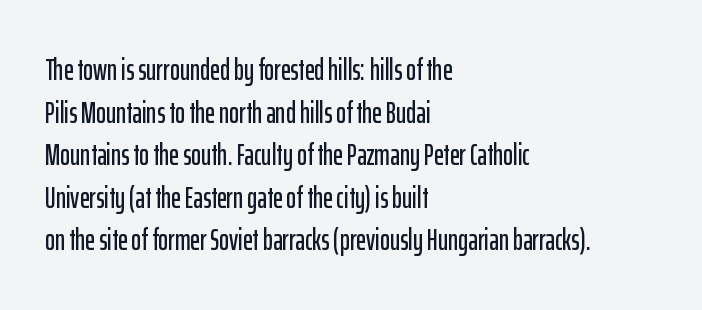
Q: Is the text italic (slanted)? A: No, it is upright.
Q: Is the typeface a serif or a sans-serif typeface? A: Sans-serif.
Q: Is the text underlined? A: No.
Q: How is the paragraph aligned? A: Left-aligned.
Q: Is the spacing between letters normal or unusually wide? A: Normal.
Q: Is the spacing between lines tight, normal or loose? A: Normal.
Q: Width (condensed, normal, or wide)? A: Condensed.
Q: Stroke contrast? A: Low.
Q: x-height? A: Medium.
Q: Monospaced? A: No.
